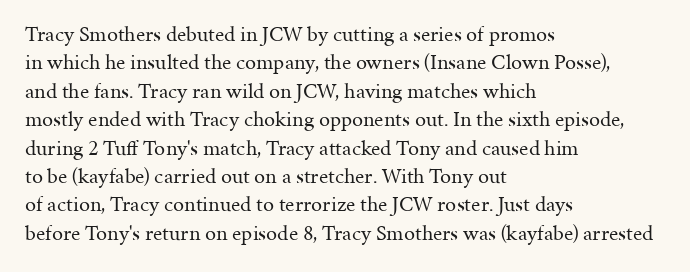
{"italic": "no", "bold": "no", "underline": "no", "align": "left", "line_spacing": "normal", "line_spacing_ratio": 1.29, "letter_spacing": "normal", "letter_spacing_em": 0.0, "glyph_px": 22}
